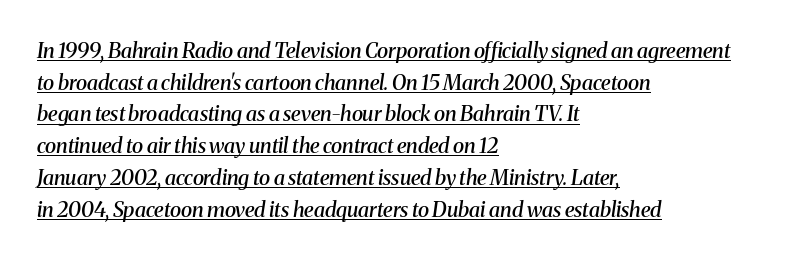
The image shows 21 px text type, italic (leaning right); set left-aligned, normal line spacing (1.51x), normal letter spacing, underlined.
